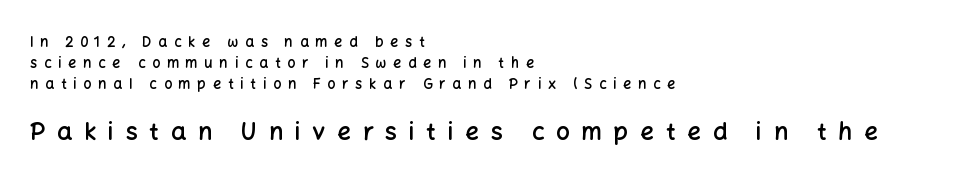
The image shows 24 px text type, upright; set left-aligned, normal line spacing (1.51x), unusually wide letter spacing (+0.49 em), not underlined; the second (bottom) block is 1.71x larger.
